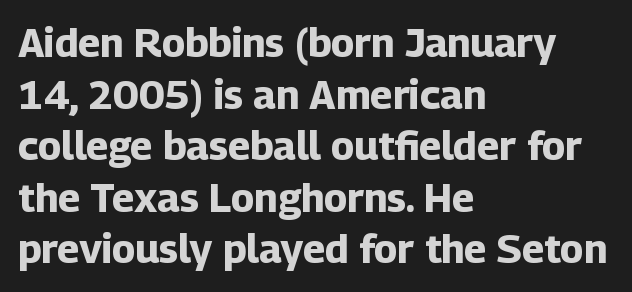
Q: Is the text bold? A: Yes.
Q: Is the text italic (slanted)? A: No, it is upright.
Q: Is the typeface a serif or a sans-serif typeface? A: Sans-serif.
Q: Is the text underlined? A: No.
Q: How is the paragraph aligned? A: Left-aligned.
Q: Is the spacing between letters normal or unusually wide? A: Normal.
Q: Is the spacing between lines tight, normal or loose? A: Normal.
Q: Width (condensed, normal, or wide)? A: Normal.
Q: Stroke contrast? A: Low.
Q: x-height? A: Medium.
Q: Monospaced? A: No.
